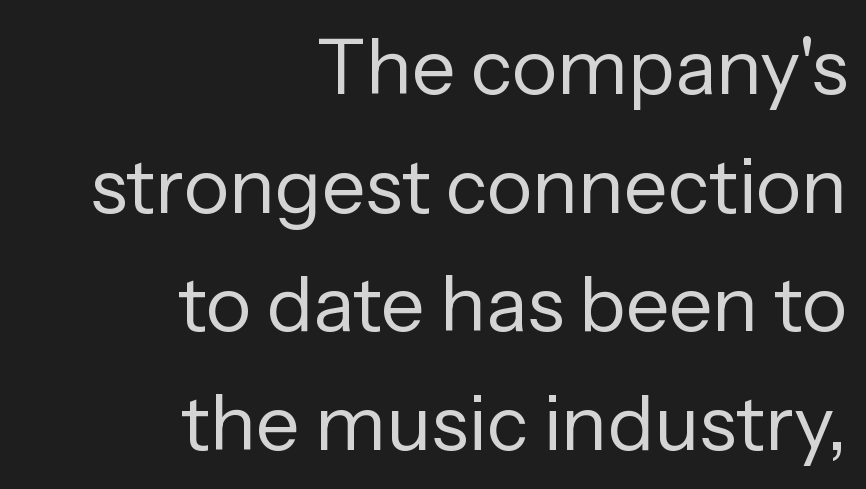
Q: Is the text bold? A: No.
Q: Is the text italic (slanted)? A: No, it is upright.
Q: Is the typeface a serif or a sans-serif typeface? A: Sans-serif.
Q: Is the text underlined? A: No.
Q: How is the paragraph aligned? A: Right-aligned.
Q: Is the spacing between letters normal or unusually wide? A: Normal.
Q: Is the spacing between lines tight, normal or loose? A: Normal.
Q: Width (condensed, normal, or wide)? A: Normal.
Q: Stroke contrast? A: Low.
Q: x-height? A: Medium.
Q: Monospaced? A: No.
